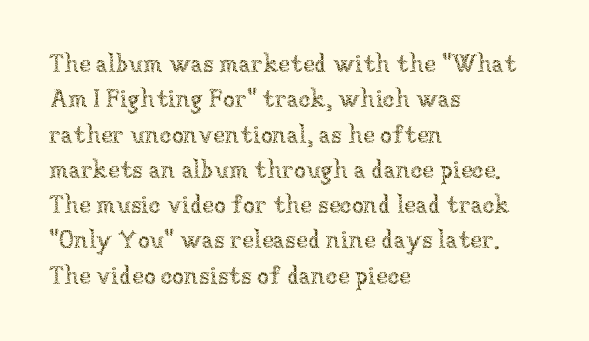
The image shows 24 px text type, upright; set left-aligned, normal line spacing (1.47x), normal letter spacing, not underlined.
